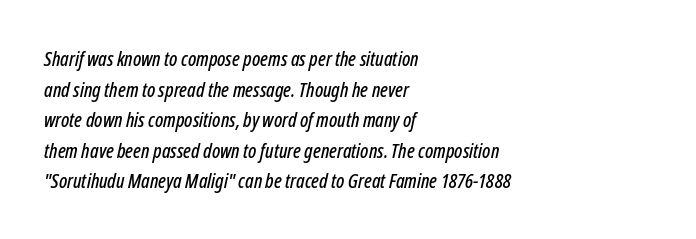
Q: Is the text italic (slanted)? A: Yes, it leans right by about 12 degrees.
Q: Is the text underlined? A: No.
Q: How is the paragraph aligned? A: Left-aligned.
Q: Is the spacing between letters normal or unusually wide? A: Normal.
Q: Is the spacing between lines tight, normal or loose? A: Normal.
